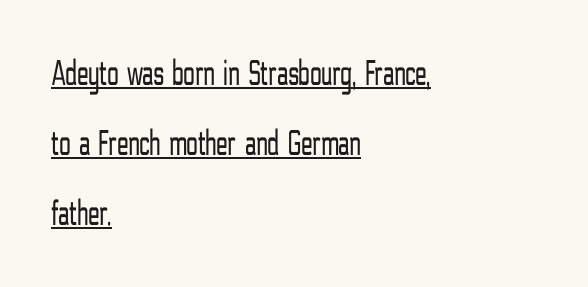
Q: Is the text bold? A: No.
Q: Is the text italic (slanted)? A: No, it is upright.
Q: Is the typeface a serif or a sans-serif typeface? A: Sans-serif.
Q: Is the text underlined? A: Yes.
Q: How is the paragraph aligned? A: Left-aligned.
Q: Is the spacing between letters normal or unusually wide? A: Normal.
Q: Width (condensed, normal, or wide)? A: Condensed.
Q: Stroke contrast? A: Low.
Q: x-height? A: Medium.
Q: Monospaced? A: No.
